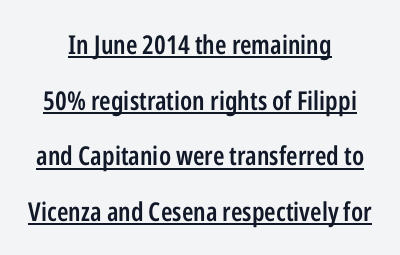
Q: Is the text bold? A: Semi-bold.
Q: Is the text italic (slanted)? A: No, it is upright.
Q: Is the text underlined? A: Yes.
Q: How is the paragraph aligned? A: Centered.
Q: Is the spacing between letters normal or unusually wide? A: Normal.
Q: Is the spacing between lines tight, normal or loose? A: Loose.
